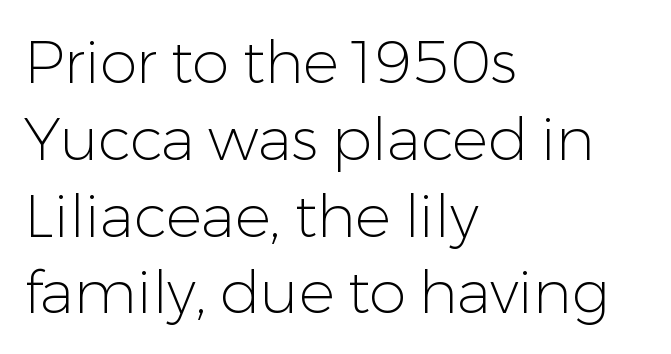
{"serif": "no", "italic": "no", "bold": "no", "weight": "light", "width": "normal", "stroke_contrast": "low", "x_height": "medium", "monospaced": "no", "underline": "no", "align": "left", "line_spacing": "normal", "line_spacing_ratio": 1.28, "letter_spacing": "normal", "letter_spacing_em": 0.0, "glyph_px": 60}
